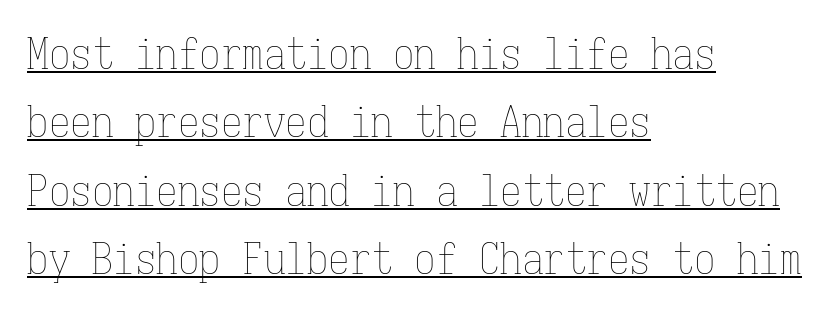
Q: Is the text bold? A: No.
Q: Is the text italic (slanted)? A: No, it is upright.
Q: Is the text underlined? A: Yes.
Q: How is the paragraph aligned? A: Left-aligned.
Q: Is the spacing between letters normal or unusually wide? A: Normal.
Q: Is the spacing between lines tight, normal or loose? A: Normal.
Q: Width (condensed, normal, or wide)? A: Condensed.
Q: Stroke contrast? A: Low.
Q: x-height? A: Medium.
Q: Monospaced? A: Yes.
